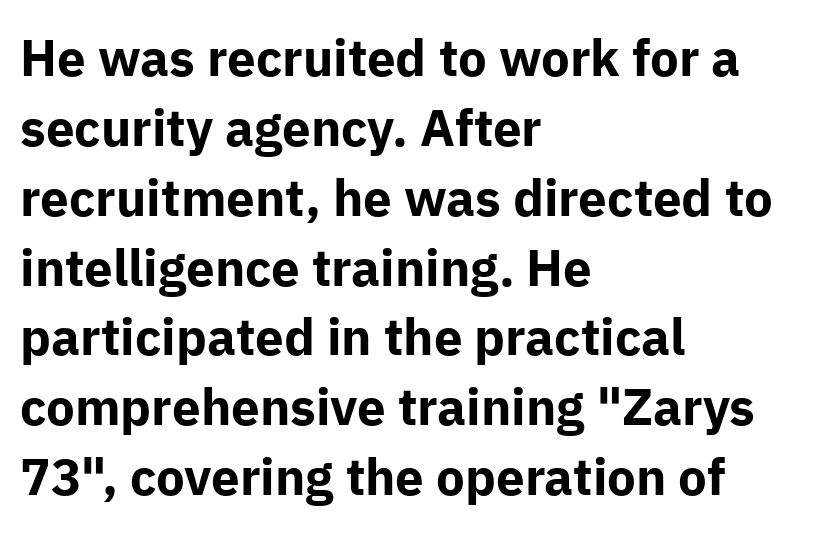
{"serif": "no", "italic": "no", "bold": "yes", "weight": "bold", "width": "normal", "stroke_contrast": "low", "x_height": "medium", "monospaced": "no", "underline": "no", "align": "left", "line_spacing": "normal", "line_spacing_ratio": 1.37, "letter_spacing": "normal", "letter_spacing_em": 0.0, "glyph_px": 51}
